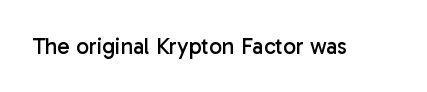
The image shows 23 px text type, upright; set normal letter spacing, not underlined.
